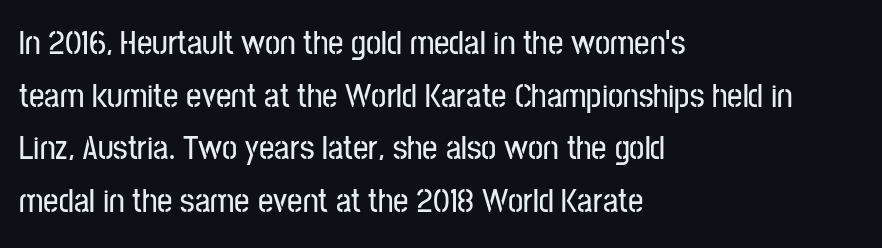
Ascenders rise straight up at ninety degrees. Caption: standard tracking, unaltered. Think of a printed novel: that variable character pitch is what you see here. The designer left line spacing at the default. The glyphs are unaccompanied by any horizontal stroke below them.
